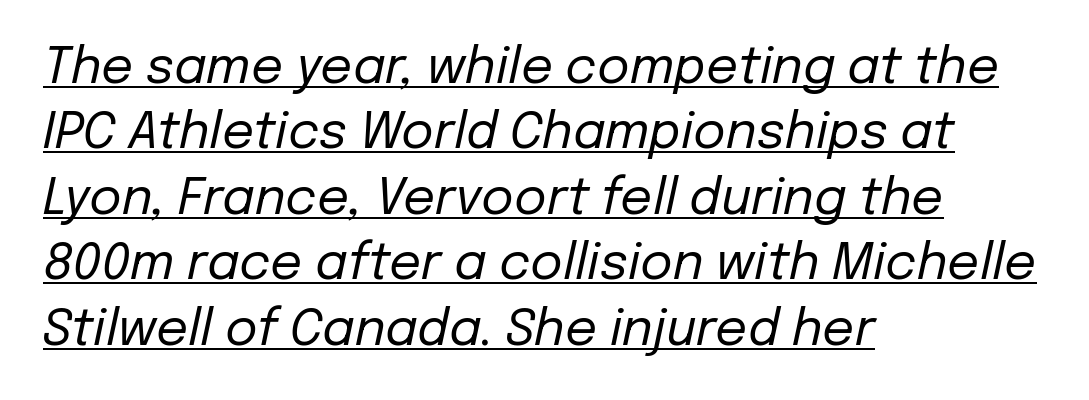
Q: Is the text bold? A: No.
Q: Is the text italic (slanted)? A: Yes, it leans right by about 12 degrees.
Q: Is the text underlined? A: Yes.
Q: How is the paragraph aligned? A: Left-aligned.
Q: Is the spacing between letters normal or unusually wide? A: Normal.
Q: Is the spacing between lines tight, normal or loose? A: Normal.
Q: Width (condensed, normal, or wide)? A: Normal.
Q: Stroke contrast? A: Low.
Q: x-height? A: Medium.
Q: Monospaced? A: No.
